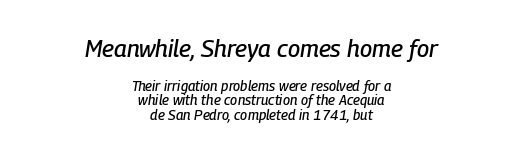
Q: Is the text italic (slanted)? A: Yes, it leans right by about 9 degrees.
Q: Is the text underlined? A: No.
Q: How is the paragraph aligned? A: Centered.
Q: Is the spacing between letters normal or unusually wide? A: Normal.
Q: Is the spacing between lines tight, normal or loose? A: Tight.
Q: Which block of text is set in a larger size, the first (top) or the second (bottom)? A: The first (top) one.
